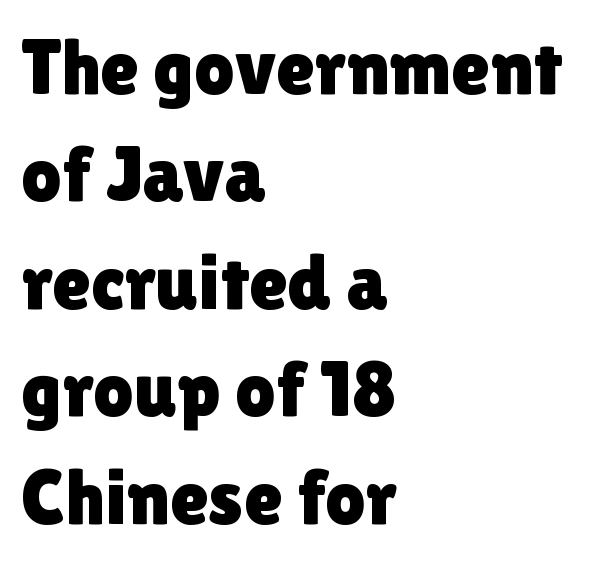
Where is the straight margin? On the left. The characters display no serif detailing; their extremities are plain. Glance below the letters and you will spot only blank space. Does the leading feel generous? No, just average.
